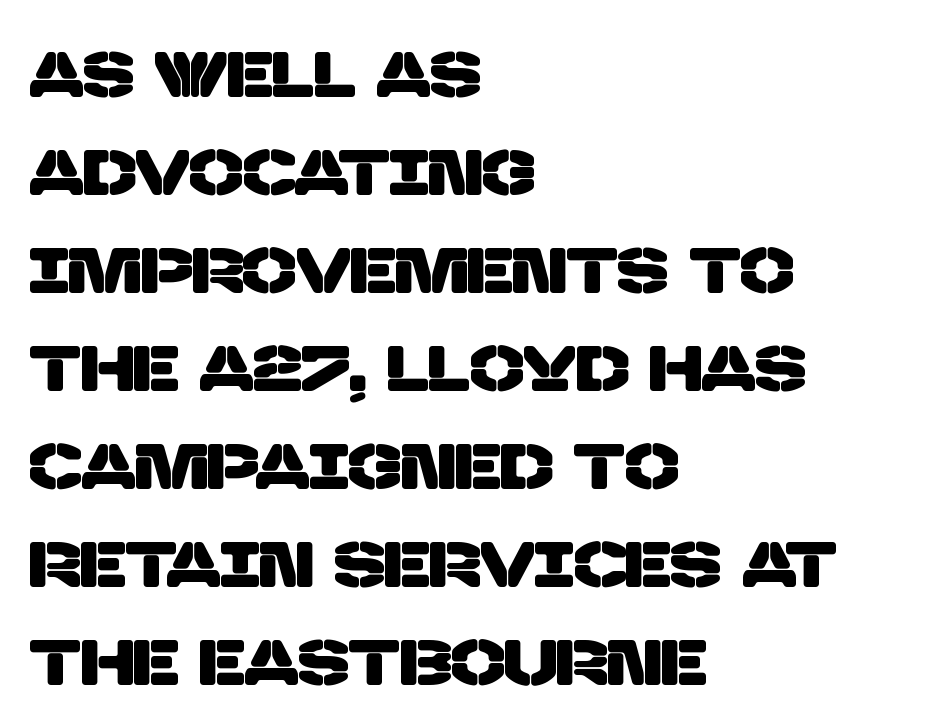
Q: Is the typeface a serif or a sans-serif typeface? A: Sans-serif.
Q: Is the text underlined? A: No.
Q: How is the paragraph aligned? A: Left-aligned.
Q: Is the spacing between letters normal or unusually wide? A: Normal.
Q: Is the spacing between lines tight, normal or loose? A: Normal.
Q: Width (condensed, normal, or wide)? A: Normal.
Q: Stroke contrast? A: Low.
Q: x-height? A: Large.
Q: Monospaced? A: No.
